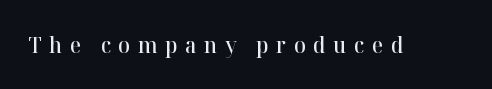
Q: Is the text bold? A: Semi-bold.
Q: Is the text italic (slanted)? A: No, it is upright.
Q: Is the text underlined? A: No.
Q: Is the spacing between letters normal or unusually wide? A: Unusually wide.
